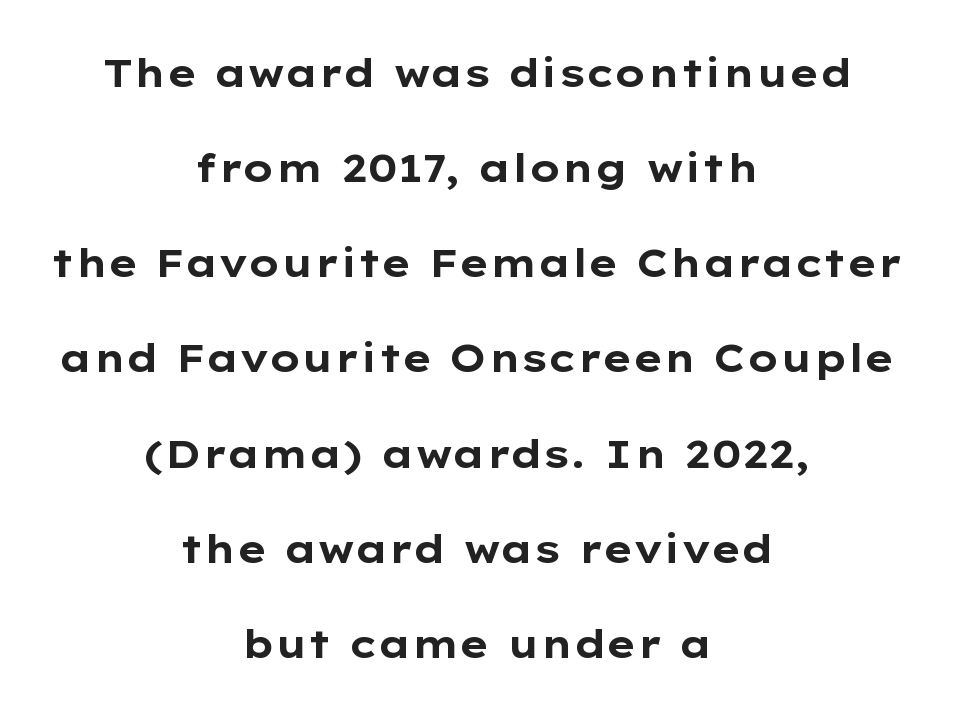
Q: Is the text bold? A: Yes.
Q: Is the text italic (slanted)? A: No, it is upright.
Q: Is the typeface a serif or a sans-serif typeface? A: Sans-serif.
Q: Is the text underlined? A: No.
Q: How is the paragraph aligned? A: Centered.
Q: Is the spacing between letters normal or unusually wide? A: Normal.
Q: Is the spacing between lines tight, normal or loose? A: Loose.
Q: Width (condensed, normal, or wide)? A: Wide.
Q: Stroke contrast? A: Low.
Q: x-height? A: Medium.
Q: Monospaced? A: No.
